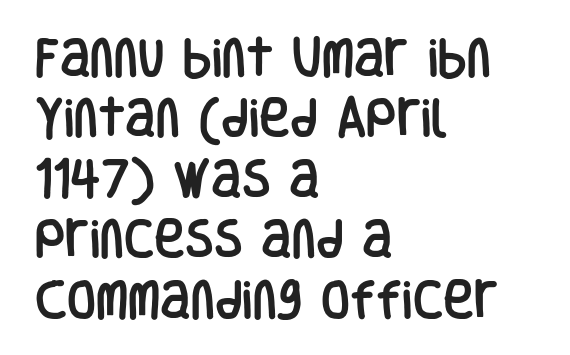
The image shows 42 px condensed sans-serif type, upright; set left-aligned, normal line spacing (1.44x), normal letter spacing, not underlined; low stroke contrast and a large x-height.
